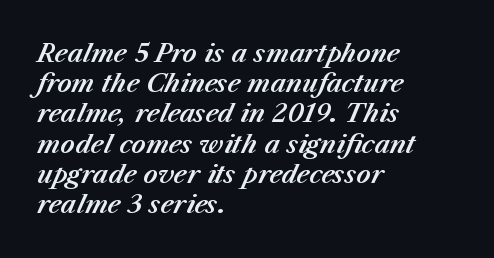
Q: Is the text italic (slanted)? A: Yes, it leans right by about 23 degrees.
Q: Is the text underlined? A: No.
Q: How is the paragraph aligned? A: Left-aligned.
Q: Is the spacing between letters normal or unusually wide? A: Normal.
